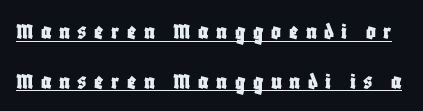
{"italic": "no", "underline": "yes", "line_spacing": "loose", "line_spacing_ratio": 2.07, "letter_spacing": "wide", "letter_spacing_em": 0.31, "glyph_px": 24}
